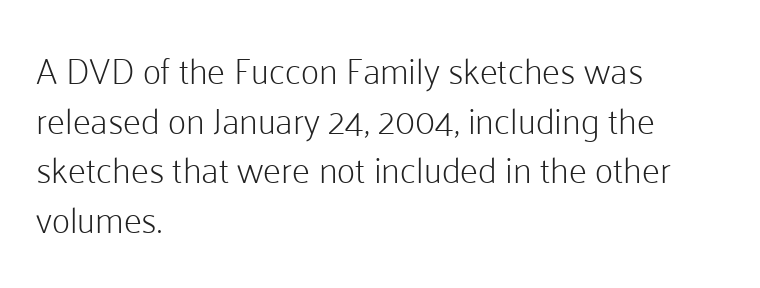
Q: Is the text bold? A: No.
Q: Is the text italic (slanted)? A: No, it is upright.
Q: Is the typeface a serif or a sans-serif typeface? A: Sans-serif.
Q: Is the text underlined? A: No.
Q: How is the paragraph aligned? A: Left-aligned.
Q: Is the spacing between letters normal or unusually wide? A: Normal.
Q: Is the spacing between lines tight, normal or loose? A: Normal.
Q: Width (condensed, normal, or wide)? A: Normal.
Q: Stroke contrast? A: Low.
Q: x-height? A: Medium.
Q: Monospaced? A: No.
